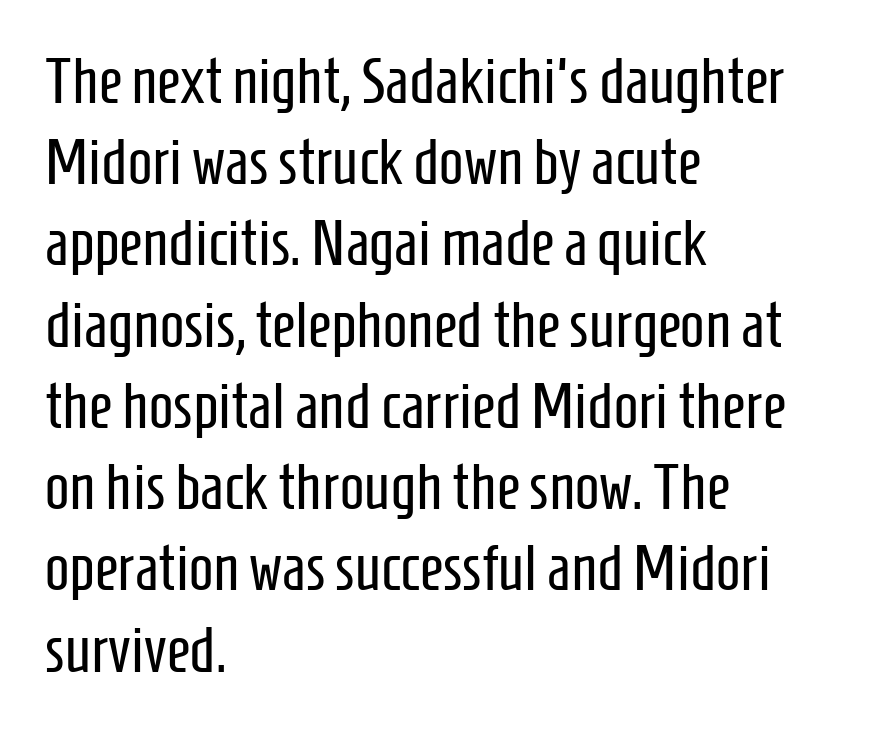
The image shows 65 px regular-weight, condensed sans-serif type, upright; set left-aligned, normal line spacing (1.25x), normal letter spacing, not underlined; low stroke contrast and a medium x-height.
